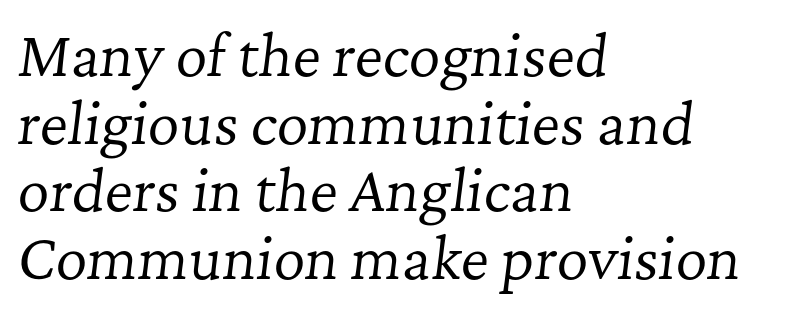
Would a proofreader flag this as italicized? Yes. Proportional: the letters do not fall into vertical columns. Weight: in the light-to-regular range. Anything drawn beneath the words? Only blank space.
